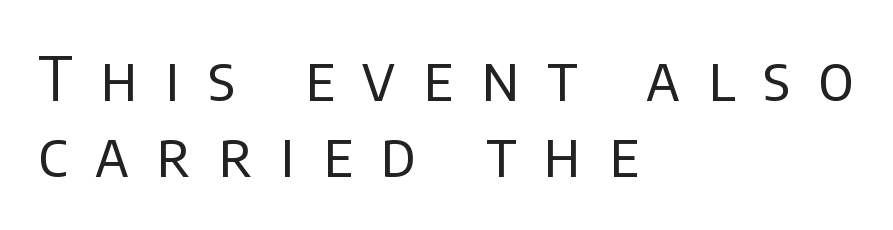
The line-height multiplier appears to be the usual default. The typeface chosen for these lines omits serifs. This is the regular roman posture of the typeface. Is the stroke heavy? The answer is a plain regular-or-lighter. Bare-footed words on every line.
